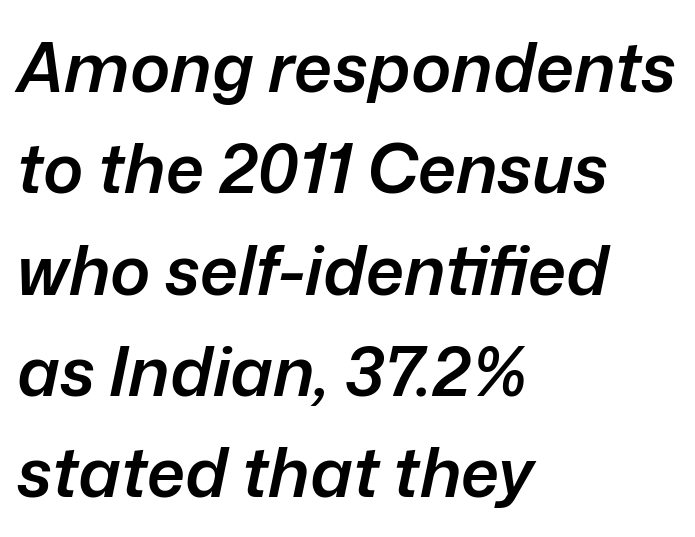
Plain, unruled lines of type. The passage is arranged the way most books set body copy — flush left. Style check: oblique. The face used here is a semibold: visibly heavier than regular, lighter than bold.
